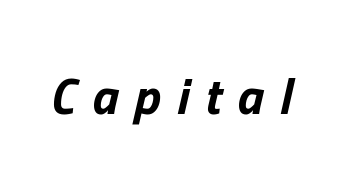
{"italic": "yes", "lean": "right", "slant_degrees": 13, "bold": "yes", "weight": "bold", "width": "normal", "stroke_contrast": "low", "x_height": "medium", "monospaced": "no", "underline": "no", "letter_spacing": "wide", "letter_spacing_em": 0.32, "glyph_px": 50}
